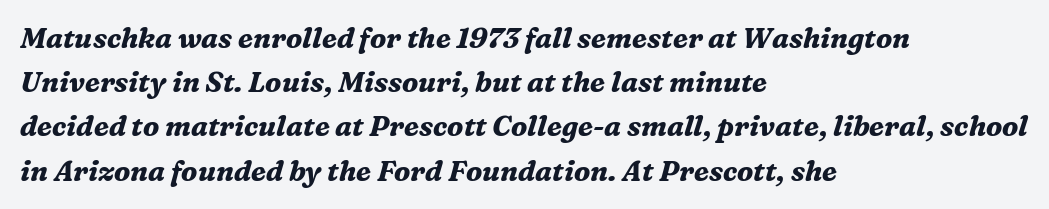
Interline gaps are of average width in this sample. Stroke terminals: seriffed. Looking at the ascenders, they clearly lean. Weight check: bold — yes, fully. No word sits above an underline.
